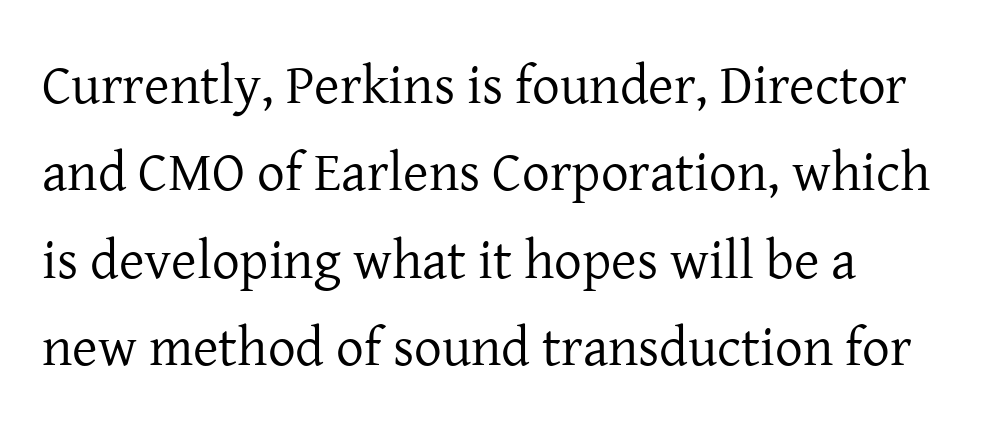
Do the letters lean? They stand straight. These lines stack with their left ends in a neat column. The rendering uses natural spacing where letterforms have individual widths. The typesetting does not lean heavy: it is not bold. Plain, unruled lines of type.
